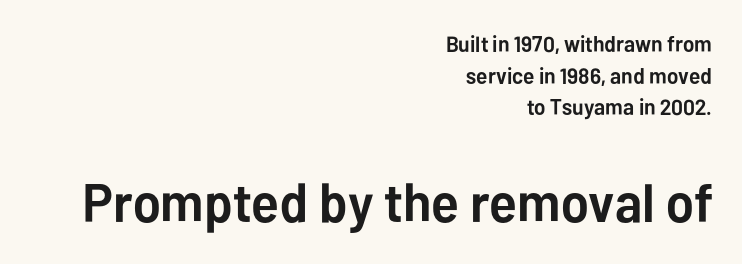
{"serif": "no", "italic": "no", "bold": "yes", "weight": "semibold", "width": "normal", "stroke_contrast": "low", "x_height": "medium", "monospaced": "no", "underline": "no", "align": "right", "line_spacing": "normal", "line_spacing_ratio": 1.44, "letter_spacing": "normal", "letter_spacing_em": 0.0, "larger_block": "second", "size_ratio": 2.45, "glyph_px": 54}
